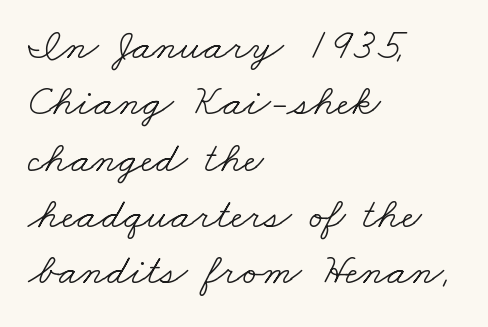
{"serif": "yes", "bold": "no", "weight": "light", "width": "wide", "stroke_contrast": "low", "x_height": "small", "monospaced": "no", "underline": "no", "align": "left", "line_spacing": "normal", "line_spacing_ratio": 1.28, "letter_spacing": "normal", "letter_spacing_em": 0.0, "glyph_px": 44}
